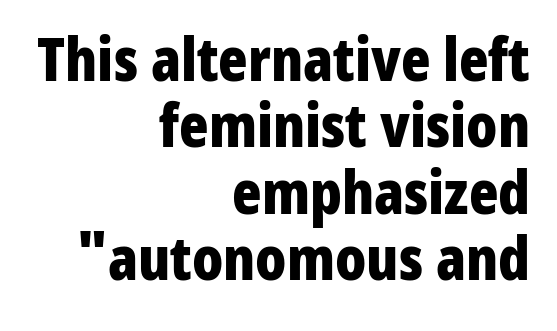
Q: Is the text bold? A: Yes.
Q: Is the text italic (slanted)? A: No, it is upright.
Q: Is the typeface a serif or a sans-serif typeface? A: Sans-serif.
Q: Is the text underlined? A: No.
Q: How is the paragraph aligned? A: Right-aligned.
Q: Is the spacing between letters normal or unusually wide? A: Normal.
Q: Is the spacing between lines tight, normal or loose? A: Tight.
Q: Width (condensed, normal, or wide)? A: Condensed.
Q: Stroke contrast? A: Low.
Q: x-height? A: Medium.
Q: Monospaced? A: No.
